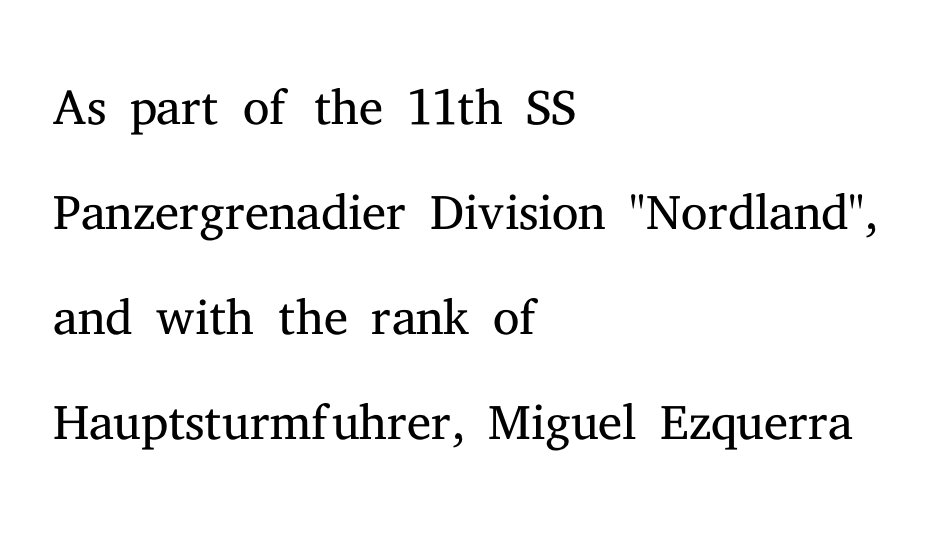
{"serif": "yes", "italic": "no", "bold": "no", "weight": "light", "width": "normal", "stroke_contrast": "medium", "x_height": "medium", "monospaced": "no", "underline": "no", "align": "left", "line_spacing": "normal", "line_spacing_ratio": 1.4, "letter_spacing": "normal", "letter_spacing_em": 0.0, "glyph_px": 75}
